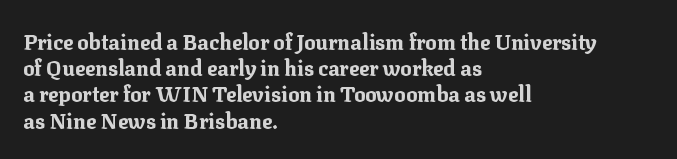
The image shows 21 px bold type, upright; set left-aligned, normal line spacing (1.25x), normal letter spacing, not underlined.
